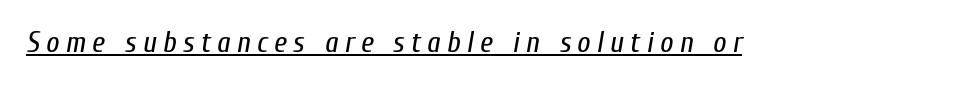
Somebody hit Ctrl+U on this one — the words are underlined. Is this a fixed-width face? No — the glyphs have proportional, varying widths. The axis of the letterforms is tilted away from vertical. Glyph-to-glyph distance is far greater than everyday printed text. The strokes are not fattened; the text isn't bold.
